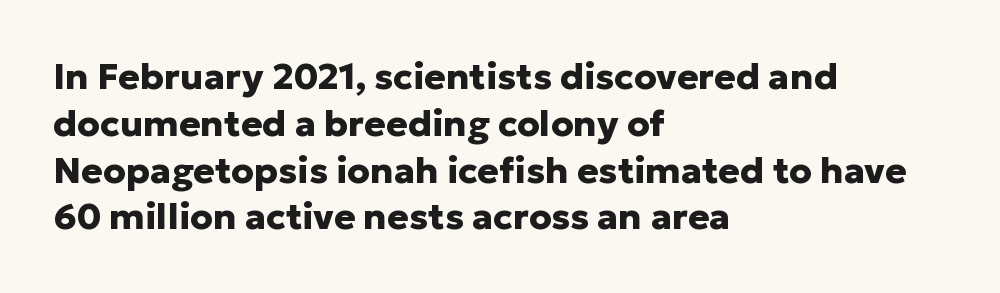
{"serif": "no", "italic": "no", "bold": "yes", "weight": "heavy", "width": "normal", "stroke_contrast": "low", "x_height": "medium", "monospaced": "no", "underline": "no", "align": "left", "line_spacing": "normal", "line_spacing_ratio": 1.3, "letter_spacing": "normal", "letter_spacing_em": 0.0, "glyph_px": 36}
